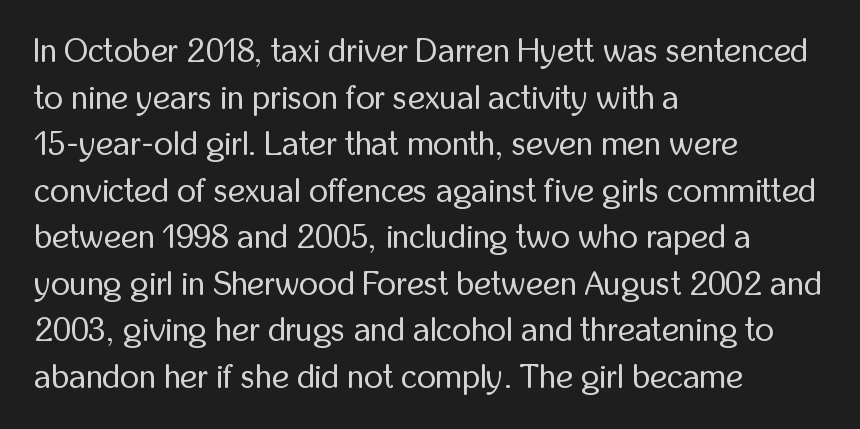
Q: Is the text bold? A: No.
Q: Is the text italic (slanted)? A: No, it is upright.
Q: Is the typeface a serif or a sans-serif typeface? A: Sans-serif.
Q: Is the text underlined? A: No.
Q: How is the paragraph aligned? A: Left-aligned.
Q: Is the spacing between letters normal or unusually wide? A: Normal.
Q: Is the spacing between lines tight, normal or loose? A: Normal.
Q: Width (condensed, normal, or wide)? A: Condensed.
Q: Stroke contrast? A: Low.
Q: x-height? A: Medium.
Q: Monospaced? A: No.
